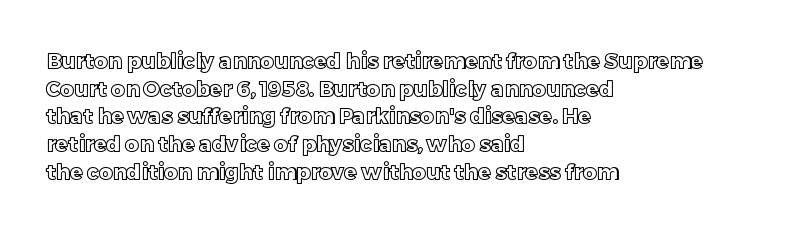
Q: Is the text italic (slanted)? A: No, it is upright.
Q: Is the text underlined? A: No.
Q: How is the paragraph aligned? A: Left-aligned.
Q: Is the spacing between letters normal or unusually wide? A: Normal.
Q: Is the spacing between lines tight, normal or loose? A: Normal.
